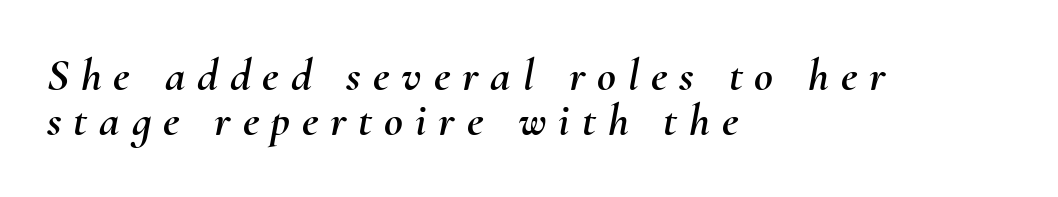
The image shows 46 px text type, italic (leaning right); set left-aligned, tight line spacing (0.98x), unusually wide letter spacing (+0.26 em), not underlined; medium stroke contrast and a small x-height.
